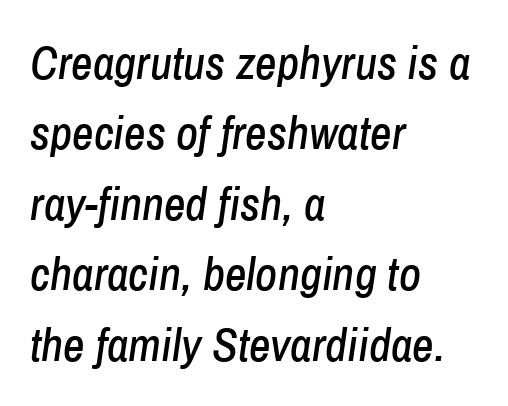
Q: Is the text italic (slanted)? A: Yes, it leans right by about 8 degrees.
Q: Is the text underlined? A: No.
Q: How is the paragraph aligned? A: Left-aligned.
Q: Is the spacing between letters normal or unusually wide? A: Normal.
Q: Is the spacing between lines tight, normal or loose? A: Normal.
Q: Width (condensed, normal, or wide)? A: Condensed.
Q: Stroke contrast? A: Low.
Q: x-height? A: Medium.
Q: Monospaced? A: No.
